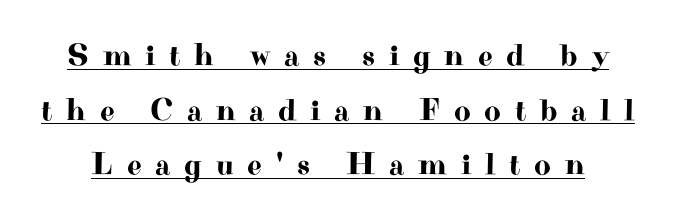
This sample carries an underscore along the baseline area. Unlike a clean sans, this face finishes its strokes with serifs. The letters advance in unequal steps, a hallmark of proportional type. Tracking here is generous; glyphs stand well apart from one another.
